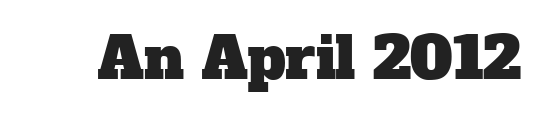
Q: Is the typeface a serif or a sans-serif typeface? A: Serif.
Q: Is the text underlined? A: No.
Q: Is the spacing between letters normal or unusually wide? A: Normal.
Q: Width (condensed, normal, or wide)? A: Normal.
Q: Stroke contrast? A: Low.
Q: x-height? A: Medium.
Q: Monospaced? A: No.
